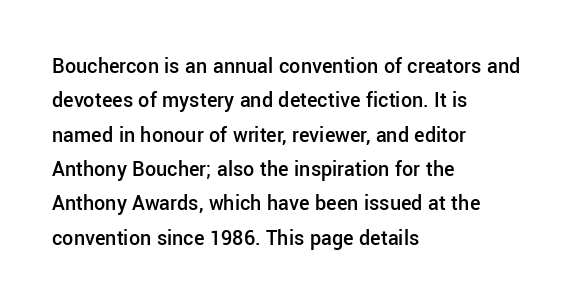
{"italic": "no", "bold": "semi", "underline": "no", "align": "left", "line_spacing": "normal", "line_spacing_ratio": 1.56, "letter_spacing": "normal", "letter_spacing_em": 0.0, "glyph_px": 22}
